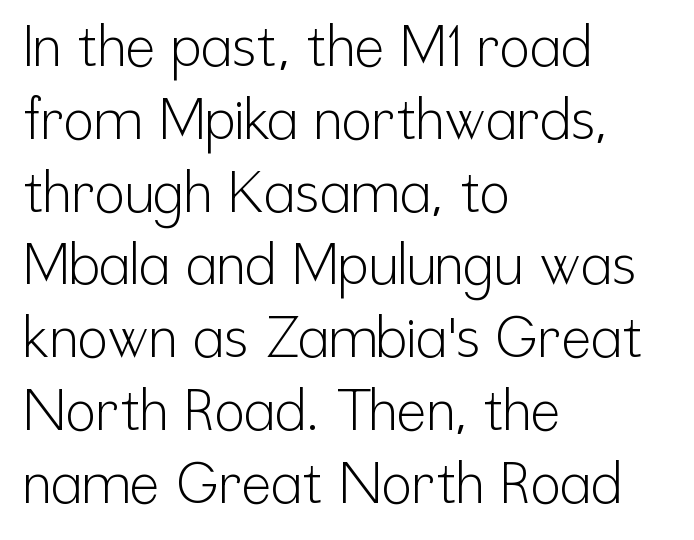
Q: Is the text bold? A: No.
Q: Is the text italic (slanted)? A: No, it is upright.
Q: Is the typeface a serif or a sans-serif typeface? A: Sans-serif.
Q: Is the text underlined? A: No.
Q: How is the paragraph aligned? A: Left-aligned.
Q: Is the spacing between letters normal or unusually wide? A: Normal.
Q: Is the spacing between lines tight, normal or loose? A: Normal.
Q: Width (condensed, normal, or wide)? A: Condensed.
Q: Stroke contrast? A: Low.
Q: x-height? A: Medium.
Q: Monospaced? A: No.
